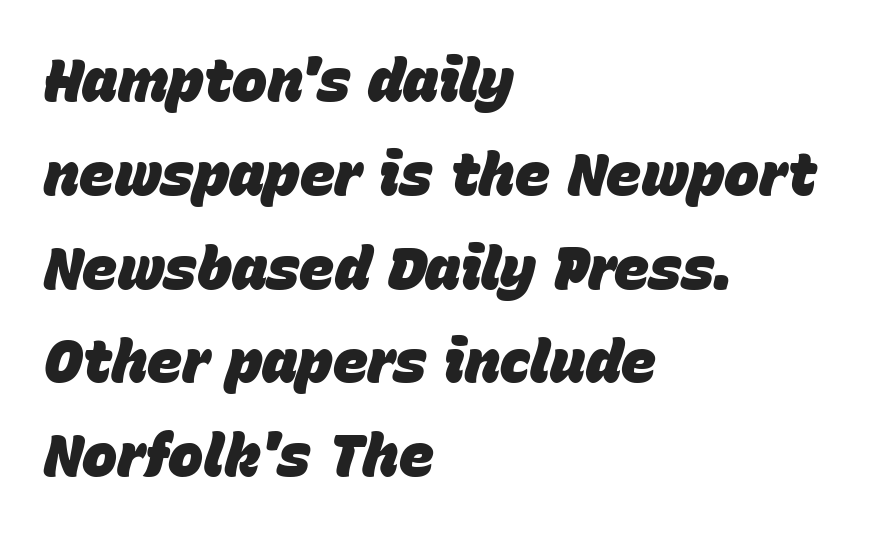
Q: Is the text bold? A: Yes.
Q: Is the text italic (slanted)? A: Yes, it leans right by about 15 degrees.
Q: Is the text underlined? A: No.
Q: How is the paragraph aligned? A: Left-aligned.
Q: Is the spacing between letters normal or unusually wide? A: Normal.
Q: Is the spacing between lines tight, normal or loose? A: Normal.
Q: Width (condensed, normal, or wide)? A: Normal.
Q: Stroke contrast? A: Low.
Q: x-height? A: Large.
Q: Monospaced? A: No.
